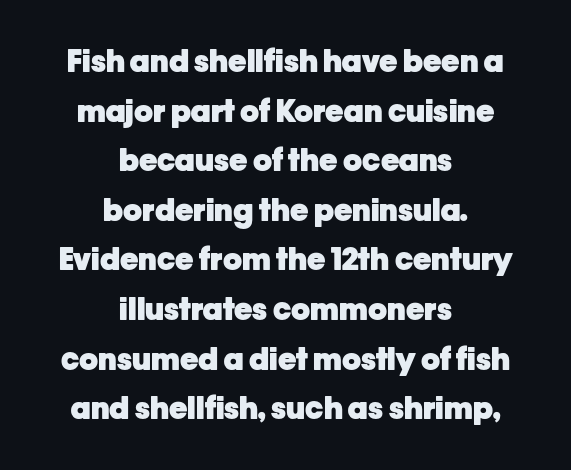
The lettering stays uniformly vertical, giving the passage a roman look. Font category for this specimen: sans-serif. Compared with typical body copy, the letter spacing here is the same. Centered paragraph, ragged on both sides.
